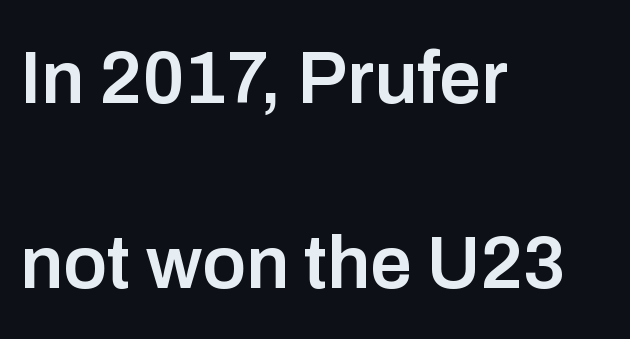
Q: Is the text bold? A: Semi-bold.
Q: Is the text italic (slanted)? A: No, it is upright.
Q: Is the typeface a serif or a sans-serif typeface? A: Sans-serif.
Q: Is the text underlined? A: No.
Q: How is the paragraph aligned? A: Left-aligned.
Q: Is the spacing between letters normal or unusually wide? A: Normal.
Q: Is the spacing between lines tight, normal or loose? A: Loose.
Q: Width (condensed, normal, or wide)? A: Normal.
Q: Stroke contrast? A: Low.
Q: x-height? A: Medium.
Q: Monospaced? A: No.
